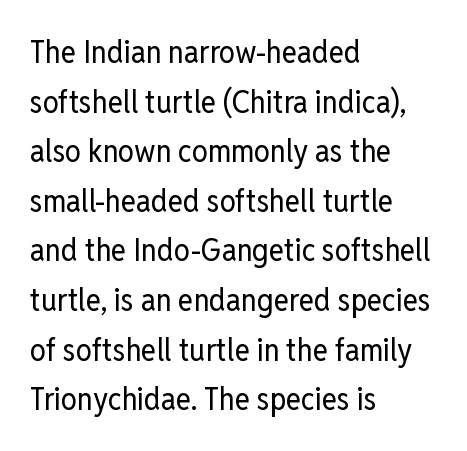
{"serif": "no", "italic": "no", "bold": "no", "weight": "regular", "width": "condensed", "stroke_contrast": "low", "x_height": "medium", "monospaced": "no", "underline": "no", "align": "left", "line_spacing": "normal", "line_spacing_ratio": 1.55, "letter_spacing": "normal", "letter_spacing_em": 0.0, "glyph_px": 32}
